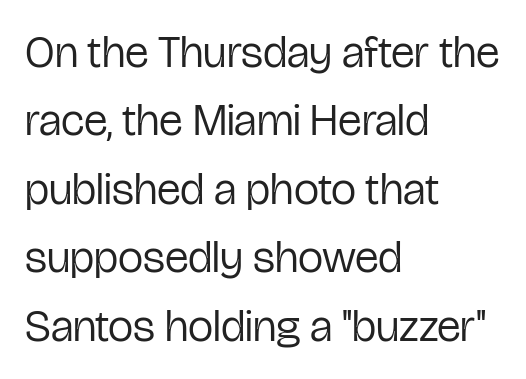
The image shows 45 px regular-weight, condensed sans-serif type, upright; set left-aligned, normal line spacing (1.52x), normal letter spacing, not underlined; low stroke contrast and a medium x-height.
